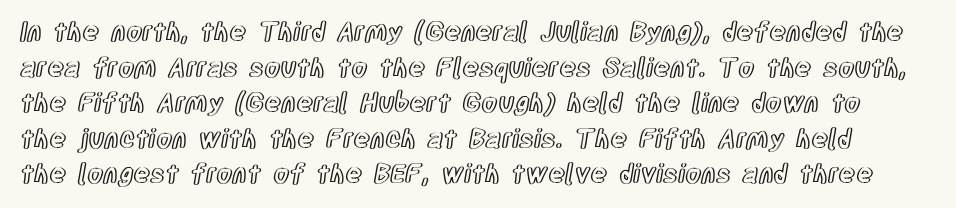
Honestly, the letter spacing is just normal — you wouldn't notice it. If you measured baseline to baseline, you'd find a middling distance. Underlining? Definitely not there.
